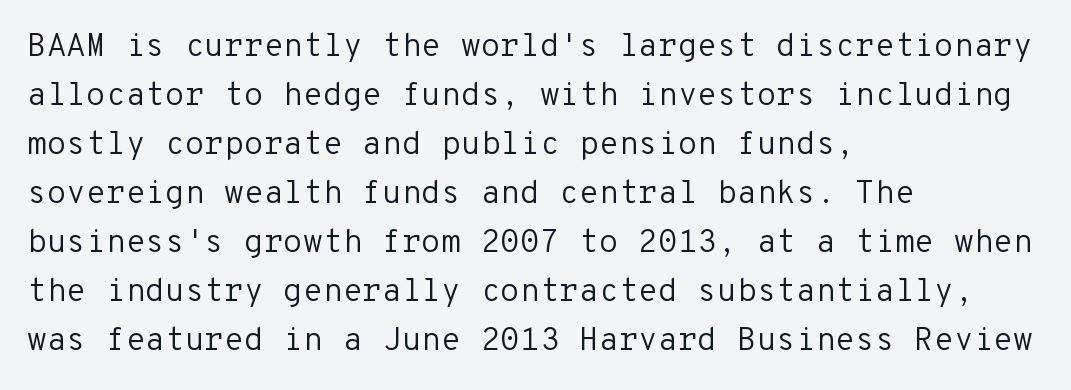
Q: Is the text bold? A: No.
Q: Is the text italic (slanted)? A: No, it is upright.
Q: Is the typeface a serif or a sans-serif typeface? A: Sans-serif.
Q: Is the text underlined? A: No.
Q: How is the paragraph aligned? A: Left-aligned.
Q: Is the spacing between letters normal or unusually wide? A: Normal.
Q: Is the spacing between lines tight, normal or loose? A: Normal.
Q: Width (condensed, normal, or wide)? A: Normal.
Q: Stroke contrast? A: Low.
Q: x-height? A: Medium.
Q: Monospaced? A: Yes.
